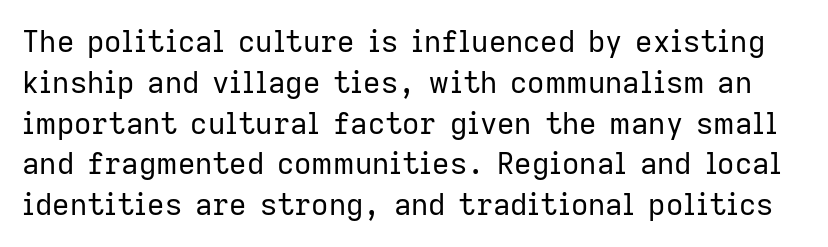
Q: Is the text bold? A: No.
Q: Is the text italic (slanted)? A: No, it is upright.
Q: Is the typeface a serif or a sans-serif typeface? A: Sans-serif.
Q: Is the text underlined? A: No.
Q: Is the spacing between letters normal or unusually wide? A: Normal.
Q: Is the spacing between lines tight, normal or loose? A: Normal.
Q: Width (condensed, normal, or wide)? A: Normal.
Q: Stroke contrast? A: Low.
Q: x-height? A: Medium.
Q: Monospaced? A: No.
